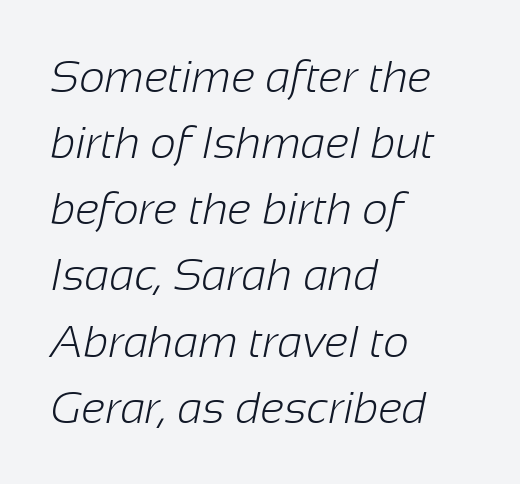
Spacing between characters is what you'd get straight out of the box. The characters display no serif detailing; their extremities are plain. These lines are rendered in a variable-pitch font. Is the type heavy? It reads as light-to-regular instead. Honestly, there is no underline to notice here at all. A classic flush-left, rag-right setting is used for this passage.
